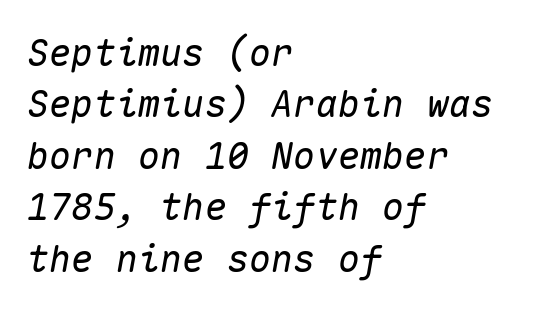
Descenders are the only things crossing below the line. The face used here is monospaced, like something from a code editor. Line spacing here is normal. The horizontal fit of the characters is conventional and even. Slant detected: the letters are inclined.
